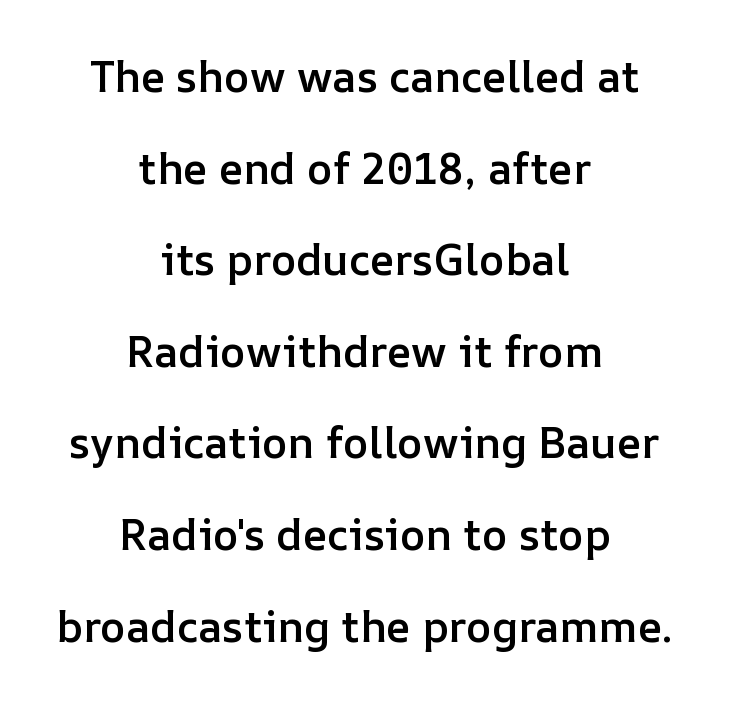
{"italic": "no", "bold": "semi", "weight": "semibold", "width": "normal", "stroke_contrast": "low", "x_height": "medium", "monospaced": "no", "underline": "no", "align": "center", "line_spacing": "loose", "line_spacing_ratio": 2.13, "letter_spacing": "normal", "letter_spacing_em": 0.0, "glyph_px": 43}
